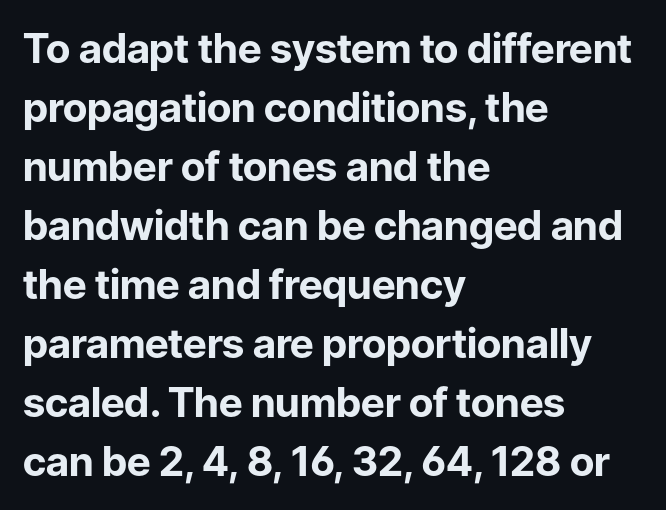
Q: Is the text bold? A: Yes.
Q: Is the text italic (slanted)? A: No, it is upright.
Q: Is the typeface a serif or a sans-serif typeface? A: Sans-serif.
Q: Is the text underlined? A: No.
Q: How is the paragraph aligned? A: Left-aligned.
Q: Is the spacing between letters normal or unusually wide? A: Normal.
Q: Is the spacing between lines tight, normal or loose? A: Normal.
Q: Width (condensed, normal, or wide)? A: Normal.
Q: Stroke contrast? A: Low.
Q: x-height? A: Medium.
Q: Monospaced? A: No.
